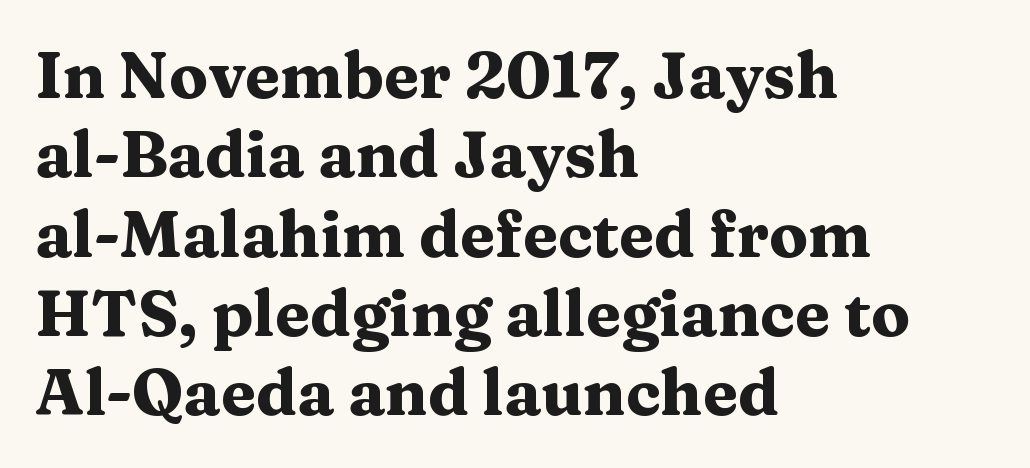
The image shows 64 px heavy, wide serif type, upright; set left-aligned, line spacing 1.24x, normal letter spacing, not underlined; medium stroke contrast and a medium x-height.
